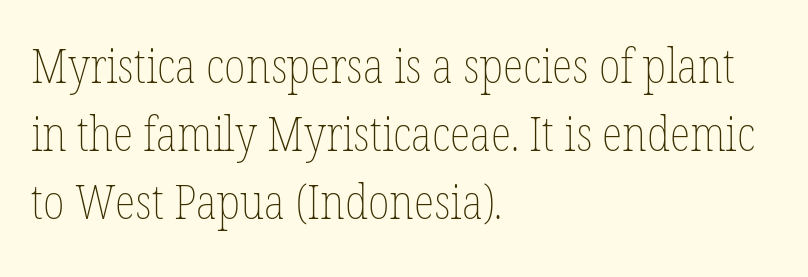
The image shows 48 px thin, condensed type, upright; set left-aligned, normal line spacing (1.42x), normal letter spacing, not underlined; low stroke contrast and a medium x-height.
